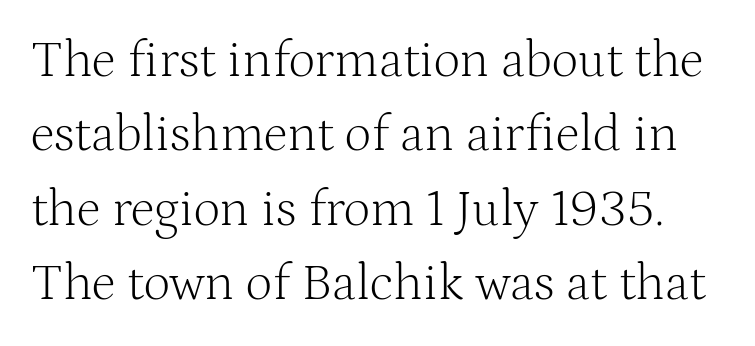
{"serif": "yes", "italic": "no", "bold": "no", "weight": "light", "width": "normal", "stroke_contrast": "medium", "x_height": "medium", "monospaced": "no", "underline": "no", "line_spacing": "normal", "line_spacing_ratio": 1.43, "letter_spacing": "normal", "letter_spacing_em": 0.0, "glyph_px": 52}
